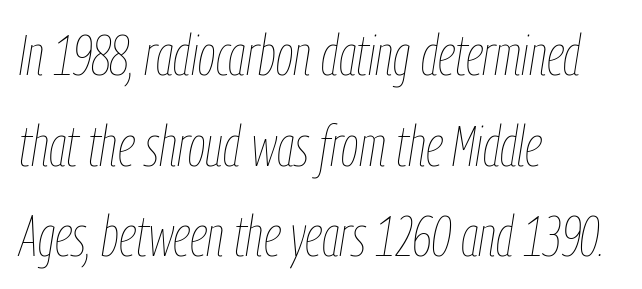
Q: Is the text bold? A: No.
Q: Is the text italic (slanted)? A: Yes, it leans right by about 9 degrees.
Q: Is the text underlined? A: No.
Q: How is the paragraph aligned? A: Left-aligned.
Q: Is the spacing between letters normal or unusually wide? A: Normal.
Q: Is the spacing between lines tight, normal or loose? A: Normal.
Q: Width (condensed, normal, or wide)? A: Condensed.
Q: Stroke contrast? A: Low.
Q: x-height? A: Medium.
Q: Monospaced? A: No.
